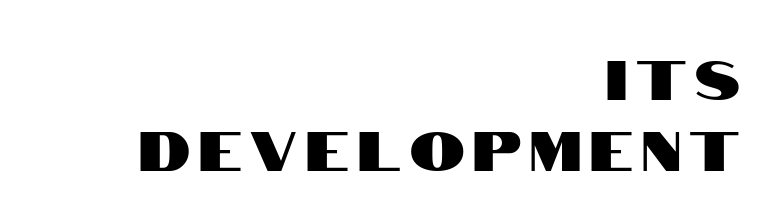
The paragraph has a hard right edge and a soft left edge. Notice how the stems are strictly vertical — no italics here. Type without underlining. The letters carry no serifs — their stems end cleanly without finishing strokes. A typesetter would call this leading conventional body-copy spacing.
